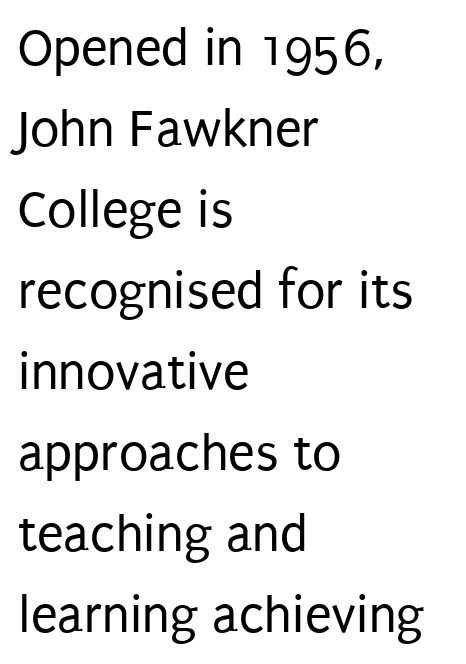
Q: Is the text bold? A: No.
Q: Is the text italic (slanted)? A: No, it is upright.
Q: Is the typeface a serif or a sans-serif typeface? A: Sans-serif.
Q: Is the text underlined? A: No.
Q: How is the paragraph aligned? A: Left-aligned.
Q: Is the spacing between letters normal or unusually wide? A: Normal.
Q: Is the spacing between lines tight, normal or loose? A: Normal.
Q: Width (condensed, normal, or wide)? A: Condensed.
Q: Stroke contrast? A: Low.
Q: x-height? A: Large.
Q: Monospaced? A: No.
